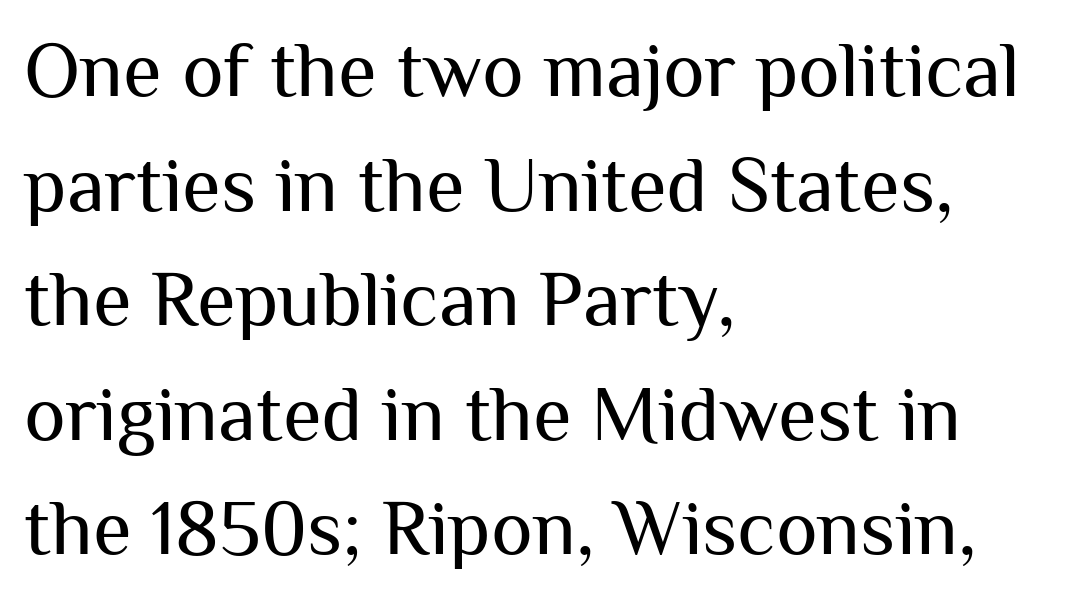
The typography opts for an upright posture over an oblique one. Horizontal alignment here is leftward, the default for most running prose. This is not heavy type; no bold has been used. You could call the tracking neutral — neither tight nor loose. The foot of each line stays bare and open.
